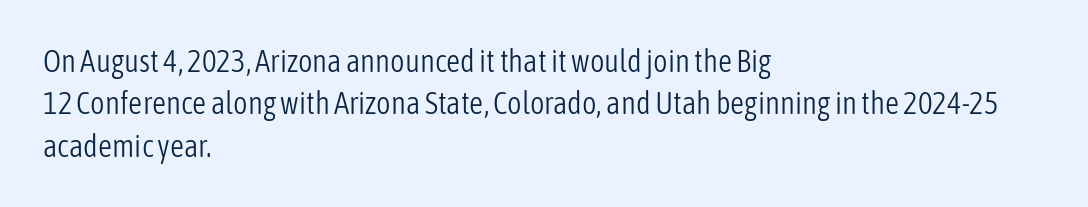
Q: Is the text bold? A: No.
Q: Is the text italic (slanted)? A: No, it is upright.
Q: Is the typeface a serif or a sans-serif typeface? A: Sans-serif.
Q: Is the text underlined? A: No.
Q: How is the paragraph aligned? A: Left-aligned.
Q: Is the spacing between letters normal or unusually wide? A: Normal.
Q: Is the spacing between lines tight, normal or loose? A: Normal.
Q: Width (condensed, normal, or wide)? A: Condensed.
Q: Stroke contrast? A: Low.
Q: x-height? A: Medium.
Q: Monospaced? A: No.
